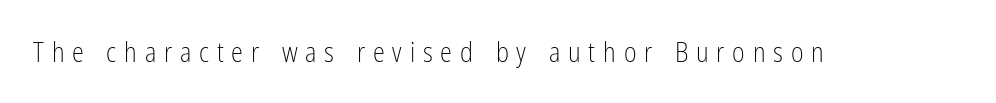
The image shows 27 px text type, upright; set unusually wide letter spacing (+0.29 em), not underlined.
